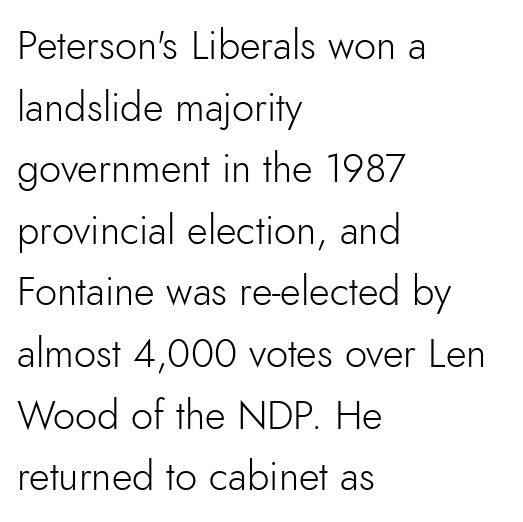
The image shows 40 px light sans-serif type, upright; set left-aligned, normal line spacing (1.54x), normal letter spacing, not underlined; low stroke contrast and a small x-height.
